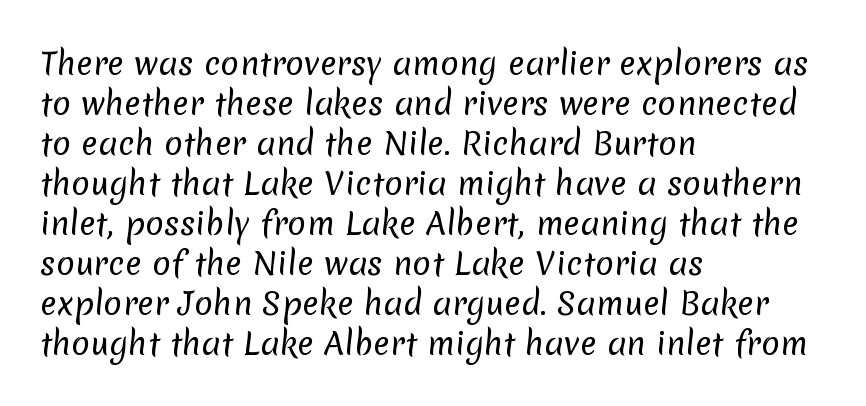
{"serif": "no", "bold": "no", "weight": "regular", "width": "normal", "stroke_contrast": "low", "x_height": "medium", "monospaced": "no", "underline": "no", "align": "left", "line_spacing": "normal", "line_spacing_ratio": 1.29, "letter_spacing": "normal", "letter_spacing_em": 0.0, "glyph_px": 31}
